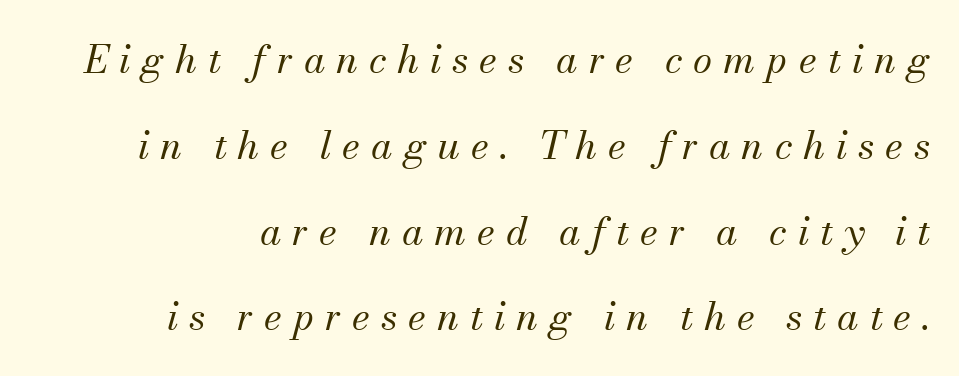
The image shows 39 px regular-weight serif type, italic (leaning right); set right-aligned, loose line spacing (2.2x), unusually wide letter spacing (+0.28 em), not underlined; medium stroke contrast and a small x-height.
